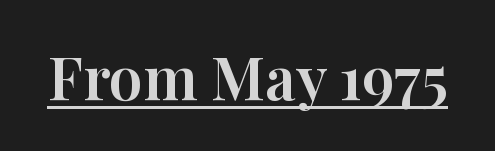
The line texture is even and compact thanks to regular tracking. Beneath each row of characters lies a ruled line. Every stem runs plumb, perpendicular to the baseline. Character widths vary here, with narrow letters taking less room than wide ones. The designer went with a serif here, giving each stem small feet.
